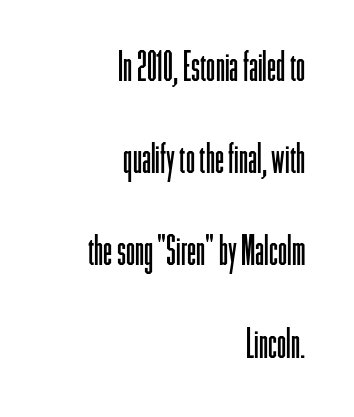
Q: Is the text bold? A: No.
Q: Is the text italic (slanted)? A: No, it is upright.
Q: Is the typeface a serif or a sans-serif typeface? A: Sans-serif.
Q: Is the text underlined? A: No.
Q: How is the paragraph aligned? A: Right-aligned.
Q: Is the spacing between letters normal or unusually wide? A: Normal.
Q: Is the spacing between lines tight, normal or loose? A: Loose.
Q: Width (condensed, normal, or wide)? A: Condensed.
Q: Stroke contrast? A: Low.
Q: x-height? A: Medium.
Q: Monospaced? A: No.
